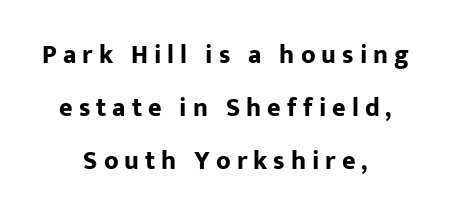
The image shows 26 px bold type, upright; set centered, loose line spacing (2.03x), unusually wide letter spacing (+0.23 em), not underlined.
